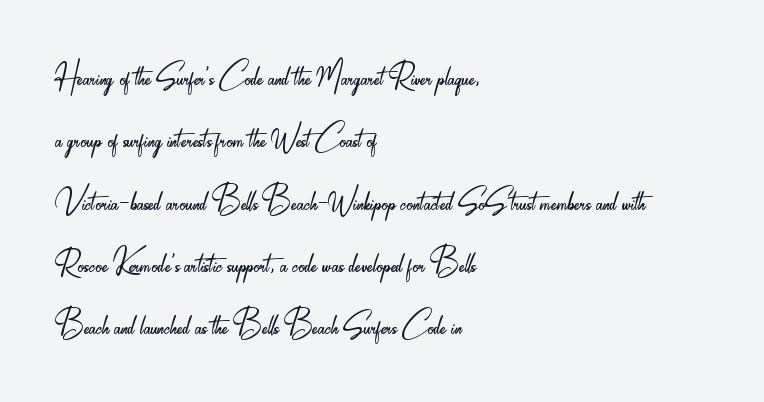
The image shows 41 px light, condensed sans-serif type; set left-aligned, normal line spacing (1.52x), normal letter spacing, not underlined; low stroke contrast and a small x-height.
